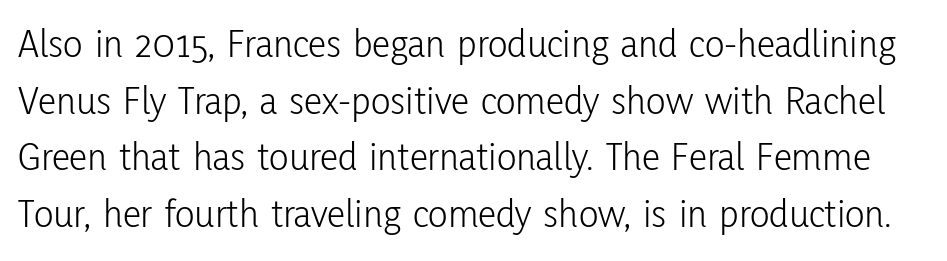
Is the type heavy? It reads as light-to-regular instead. Is the letter spacing exaggerated? No — it looks like the ordinary default. Nothing sits at the stroke ends, so this counts as sans-serif. These lines are rendered in a variable-pitch font. The space beneath each line is pristine and unruled. The font's upright variant was chosen for this text.
